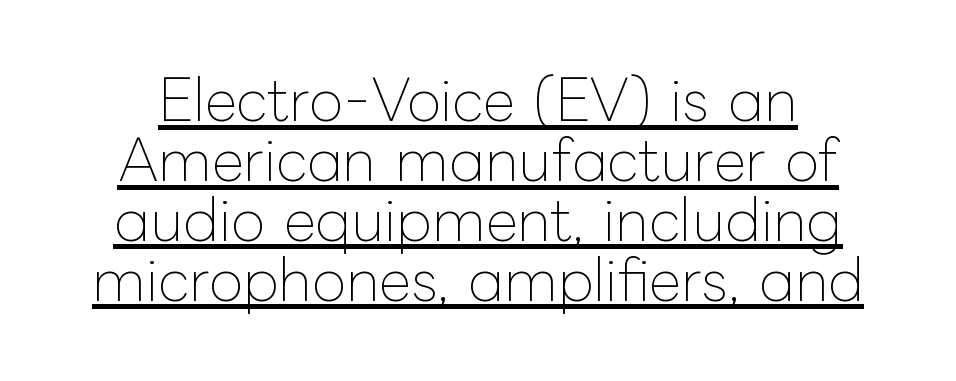
Q: Is the text bold? A: No.
Q: Is the text italic (slanted)? A: No, it is upright.
Q: Is the text underlined? A: Yes.
Q: Is the spacing between letters normal or unusually wide? A: Normal.
Q: Is the spacing between lines tight, normal or loose? A: Tight.
Q: Width (condensed, normal, or wide)? A: Normal.
Q: Stroke contrast? A: Low.
Q: x-height? A: Medium.
Q: Monospaced? A: No.
